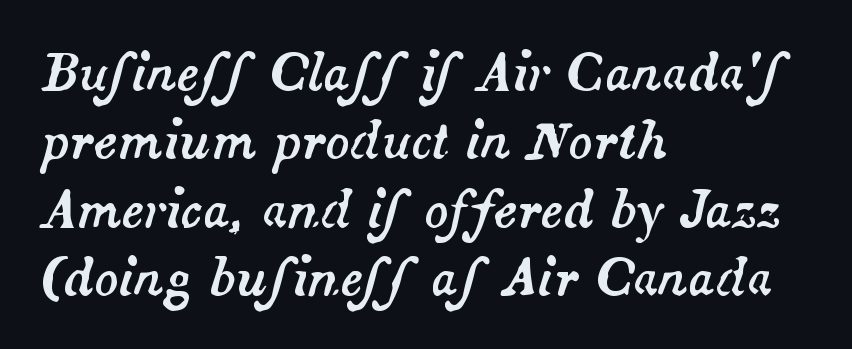
Varying glyph widths throughout — classic text-font behaviour. Just letters on the line, the space beneath them empty. Line starts are locked; line ends wander. Default kerning and tracking; the words read as compact shapes.
